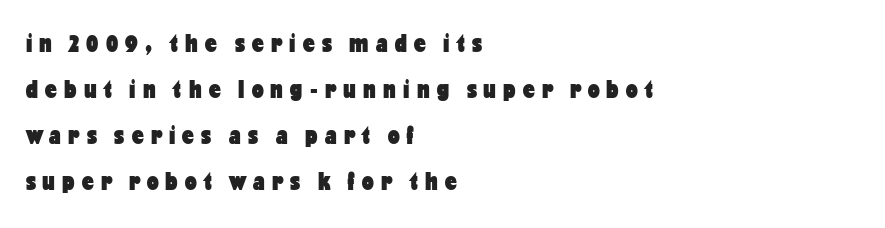
Characters remain perfectly vertical along every line. The ragged edge is on the right, which tells us the setting is flush left. A typesetter would call this heavily tracked-out type. As a designer I'd log this as weight 700, bold. This rendering features lettering with no underline.
